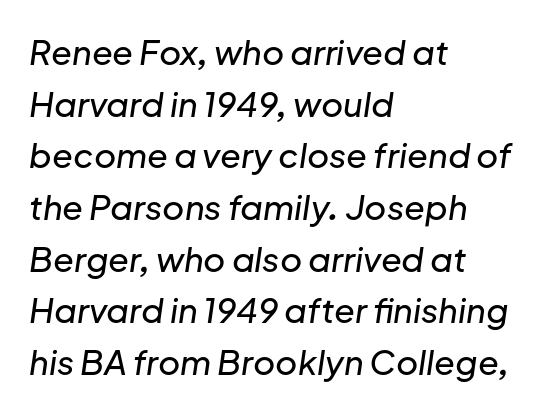
The image shows 34 px text type, italic (leaning right); set left-aligned, normal line spacing (1.52x), normal letter spacing, not underlined; low stroke contrast and a medium x-height.
